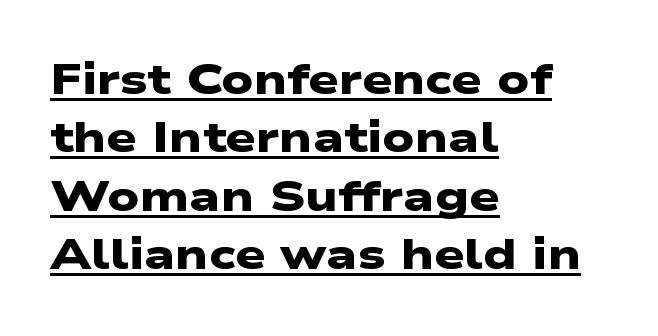
The image shows 43 px heavy, wide sans-serif type; set left-aligned, normal line spacing (1.36x), normal letter spacing, underlined; low stroke contrast and a medium x-height.
